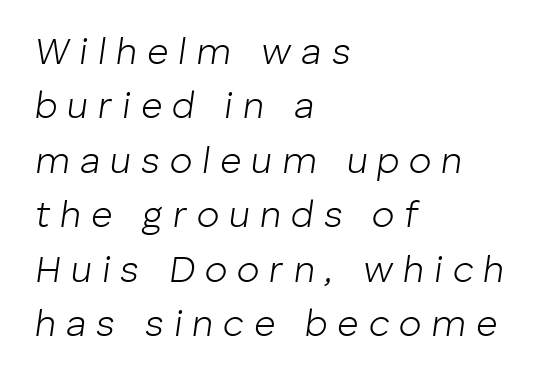
The image shows 37 px light type, italic (leaning right); set left-aligned, normal line spacing (1.47x), unusually wide letter spacing (+0.27 em), not underlined; low stroke contrast and a medium x-height.
